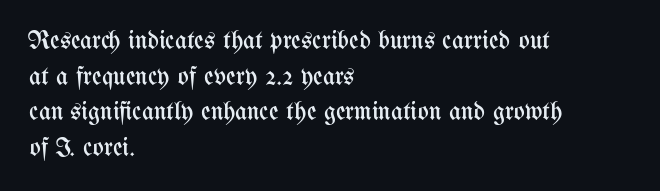
The line texture is even and compact thanks to regular tracking. Honestly, the row spacing looks completely unremarkable. Every row of glyphs begins at an identical x-position on the left. The letters stand straight up with perfectly vertical stems. Stroke thickness stays within the range of a standard reading face or lighter. Unmarked baselines from the first word to the last.
